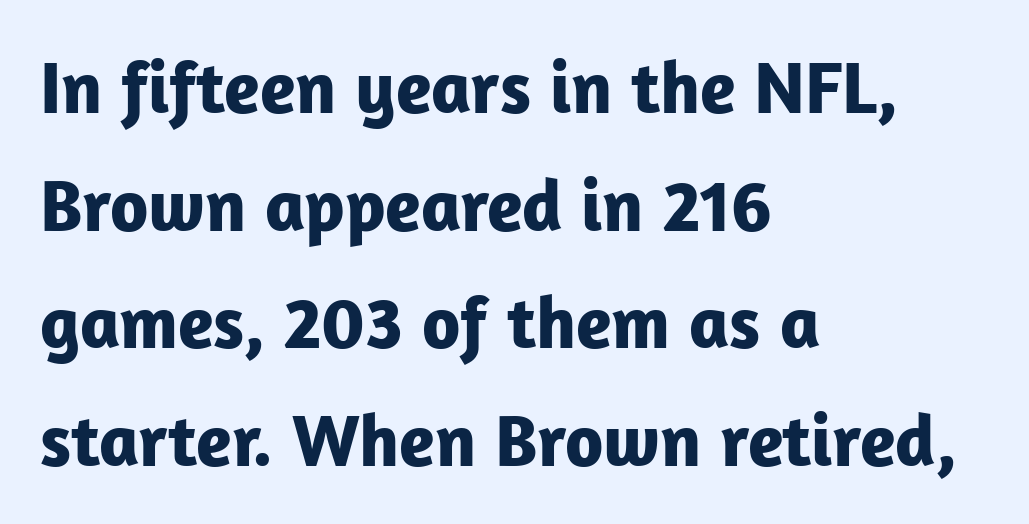
Q: Is the text bold? A: Yes.
Q: Is the text italic (slanted)? A: No, it is upright.
Q: Is the typeface a serif or a sans-serif typeface? A: Sans-serif.
Q: Is the text underlined? A: No.
Q: How is the paragraph aligned? A: Left-aligned.
Q: Is the spacing between letters normal or unusually wide? A: Normal.
Q: Is the spacing between lines tight, normal or loose? A: Normal.
Q: Width (condensed, normal, or wide)? A: Normal.
Q: Stroke contrast? A: Low.
Q: x-height? A: Medium.
Q: Monospaced? A: No.
